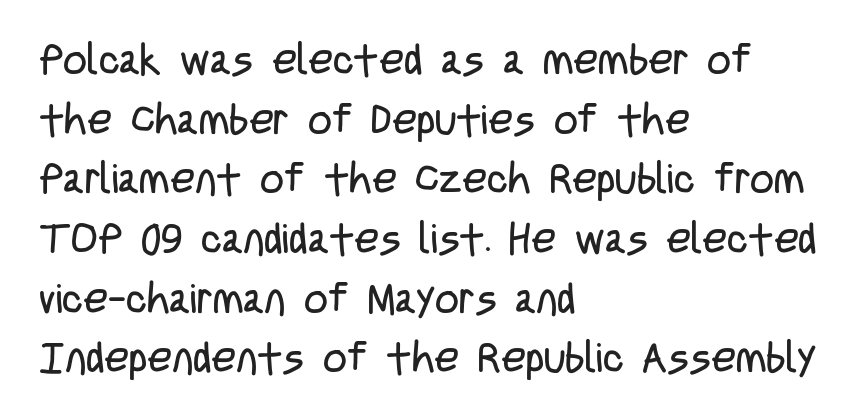
Q: Is the text bold? A: No.
Q: Is the text italic (slanted)? A: No, it is upright.
Q: Is the typeface a serif or a sans-serif typeface? A: Sans-serif.
Q: Is the text underlined? A: No.
Q: How is the paragraph aligned? A: Left-aligned.
Q: Is the spacing between letters normal or unusually wide? A: Normal.
Q: Is the spacing between lines tight, normal or loose? A: Normal.
Q: Width (condensed, normal, or wide)? A: Condensed.
Q: Stroke contrast? A: Low.
Q: x-height? A: Large.
Q: Monospaced? A: No.
